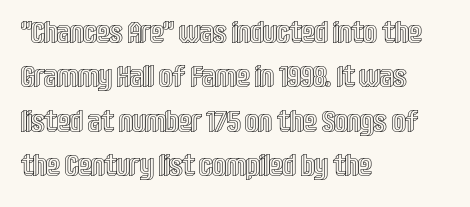
The image shows 30 px condensed type, upright; set left-aligned, normal line spacing (1.48x), normal letter spacing, not underlined; a large x-height.
